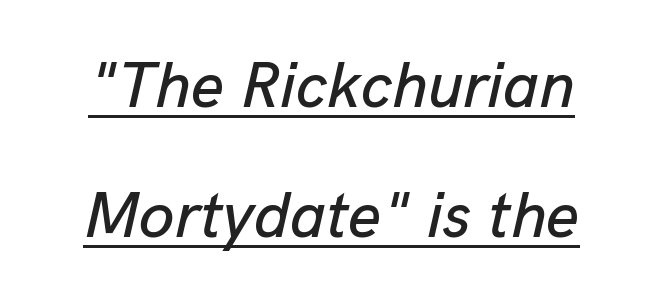
The image shows 64 px text type, italic (leaning right); set loose line spacing (2.03x), normal letter spacing, underlined; low stroke contrast and a medium x-height.
